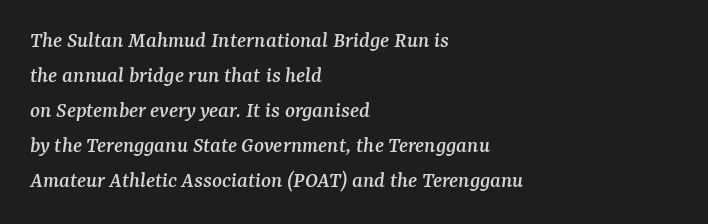
{"italic": "yes", "lean": "right", "slant_degrees": 7, "underline": "no", "align": "left", "line_spacing": "normal", "line_spacing_ratio": 1.52, "letter_spacing": "normal", "letter_spacing_em": 0.0, "glyph_px": 23}
